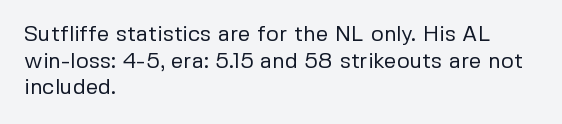
Q: Is the text bold? A: No.
Q: Is the text italic (slanted)? A: No, it is upright.
Q: Is the text underlined? A: No.
Q: How is the paragraph aligned? A: Left-aligned.
Q: Is the spacing between letters normal or unusually wide? A: Normal.
